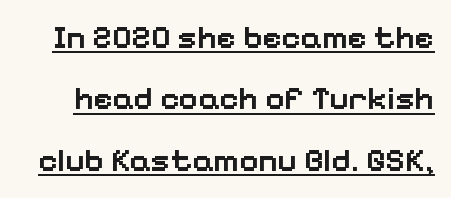
Strokes here are thickened, but only to semibold level. Notice how the stems are strictly vertical — no italics here. The tracking reads as untouched default to a designer's eye. Is this a fixed-width face? No — the glyphs have proportional, varying widths.
